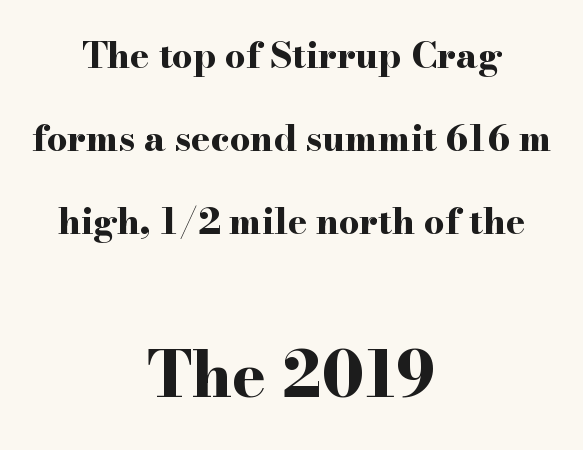
{"serif": "yes", "italic": "no", "bold": "yes", "weight": "bold", "width": "wide", "stroke_contrast": "high", "x_height": "small", "monospaced": "no", "underline": "no", "align": "center", "line_spacing": "loose", "line_spacing_ratio": 2.3, "letter_spacing": "normal", "letter_spacing_em": 0.0, "larger_block": "second", "size_ratio": 1.75, "glyph_px": 63}
